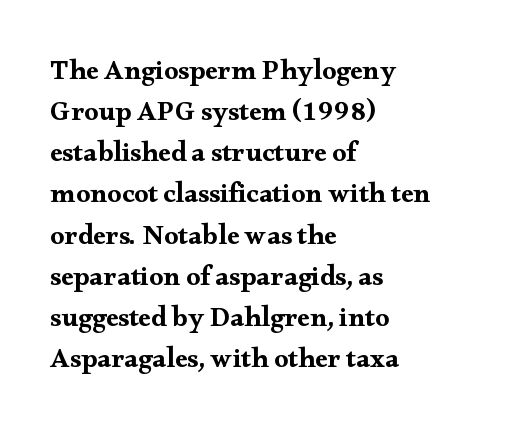
The image shows 28 px wide serif type, upright; set left-aligned, normal line spacing (1.47x), normal letter spacing, not underlined; medium stroke contrast and a small x-height.
